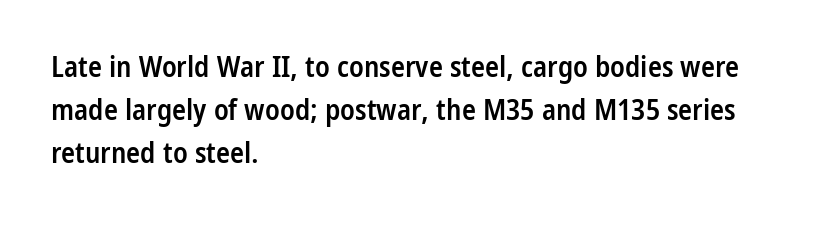
{"serif": "no", "italic": "no", "bold": "semi", "weight": "semibold", "width": "condensed", "stroke_contrast": "low", "x_height": "medium", "monospaced": "no", "underline": "no", "align": "left", "line_spacing": "normal", "line_spacing_ratio": 1.48, "letter_spacing": "normal", "letter_spacing_em": 0.0, "glyph_px": 29}
